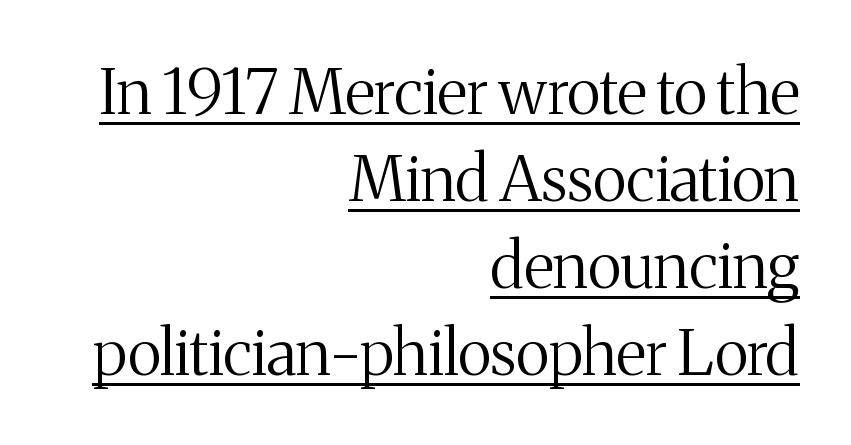
Q: Is the text bold? A: No.
Q: Is the text italic (slanted)? A: No, it is upright.
Q: Is the typeface a serif or a sans-serif typeface? A: Serif.
Q: Is the text underlined? A: Yes.
Q: How is the paragraph aligned? A: Right-aligned.
Q: Is the spacing between letters normal or unusually wide? A: Normal.
Q: Is the spacing between lines tight, normal or loose? A: Normal.
Q: Width (condensed, normal, or wide)? A: Normal.
Q: Stroke contrast? A: Medium.
Q: x-height? A: Medium.
Q: Monospaced? A: No.
